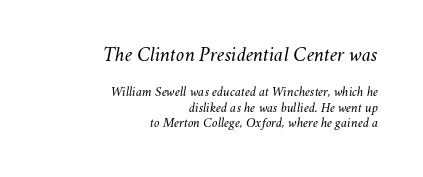
In CSS terms this would be text-align: right. This is oblique type, the kind used for emphasis or titles. The upper block of text is set noticeably larger than the block beneath it. A typesetter would call this leading minimal, almost set solid. Each stroke keeps to a modest, everyday thickness or less. The glyphs are unaccompanied by any horizontal stroke below them.
